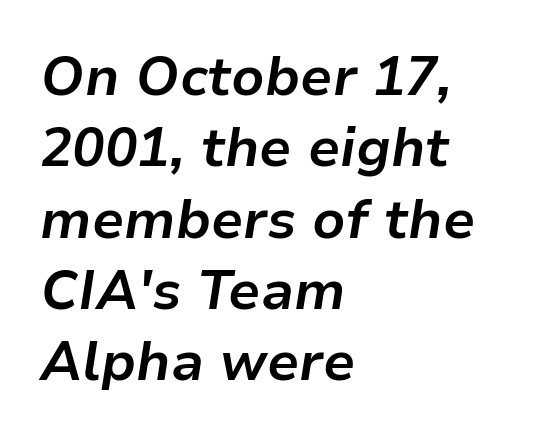
The image shows 54 px bold type, italic (leaning right); set left-aligned, normal line spacing (1.32x), normal letter spacing, not underlined; low stroke contrast and a medium x-height.
